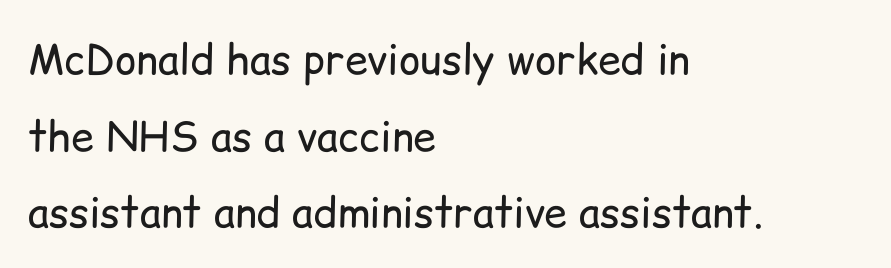
{"serif": "no", "italic": "no", "bold": "no", "weight": "regular", "width": "normal", "stroke_contrast": "low", "x_height": "medium", "monospaced": "no", "underline": "no", "align": "left", "line_spacing_ratio": 1.87, "letter_spacing": "normal", "letter_spacing_em": 0.0, "glyph_px": 41}
